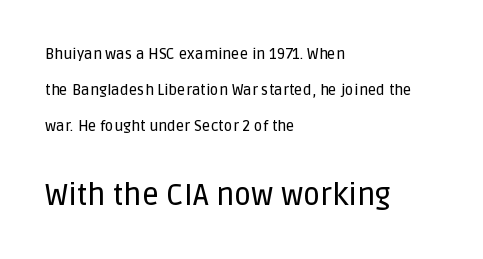
The emphasis by scale lands on block number two, below. Nope, no serifs anywhere on these letters. Italic: no, the glyphs are upright roman. Whoever set this chose breathing room over compactness in the vertical rhythm. A typesetter would call this proportional, since set widths differ per character. Does extra space separate the letters? No, they use regular spacing.
